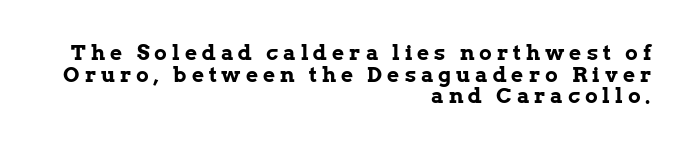
The image shows 21 px bold type, upright; set right-aligned, tight line spacing (1.03x), unusually wide letter spacing (+0.24 em), not underlined.
